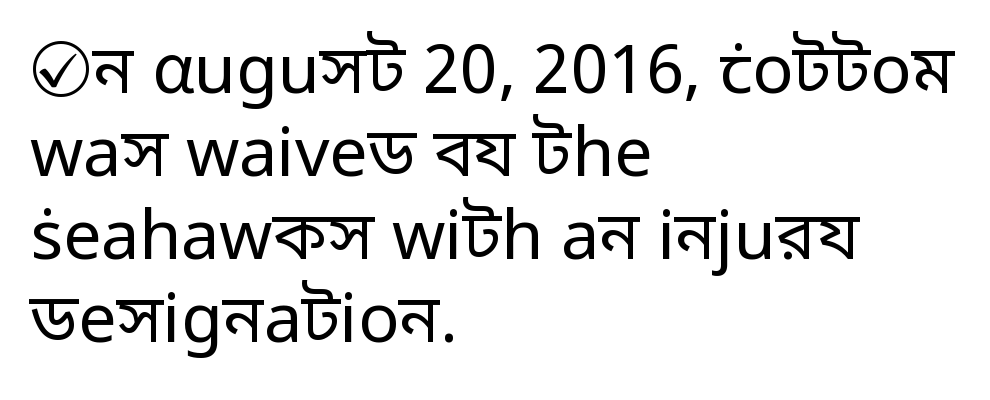
The image shows 68 px regular-weight sans-serif type, upright; set left-aligned, line spacing 1.22x, normal letter spacing, not underlined; low stroke contrast and a medium x-height.
